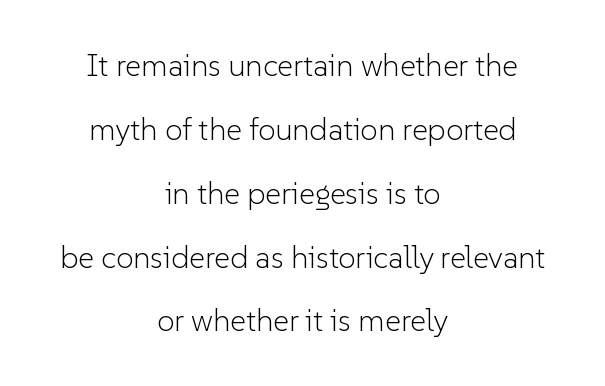
The image shows 31 px light sans-serif type, upright; set centered, loose line spacing (2.06x), normal letter spacing, not underlined; low stroke contrast and a medium x-height.
